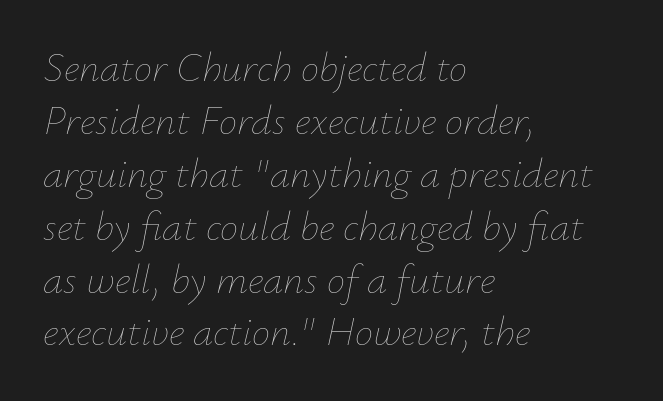
Q: Is the text bold? A: No.
Q: Is the text italic (slanted)? A: Yes, it leans right by about 12 degrees.
Q: Is the text underlined? A: No.
Q: How is the paragraph aligned? A: Left-aligned.
Q: Is the spacing between letters normal or unusually wide? A: Normal.
Q: Is the spacing between lines tight, normal or loose? A: Normal.
Q: Width (condensed, normal, or wide)? A: Normal.
Q: Stroke contrast? A: Low.
Q: x-height? A: Small.
Q: Monospaced? A: No.
